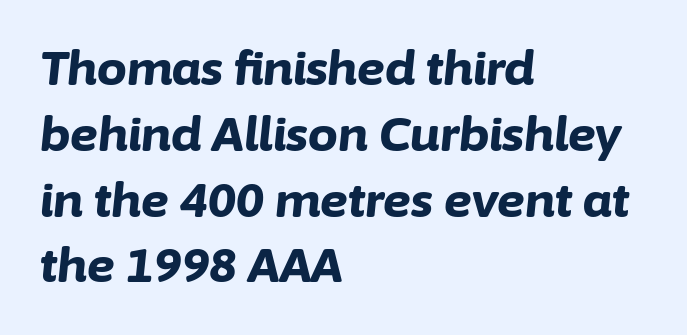
Q: Is the text bold? A: Yes.
Q: Is the text italic (slanted)? A: Yes, it leans right by about 6 degrees.
Q: Is the text underlined? A: No.
Q: How is the paragraph aligned? A: Left-aligned.
Q: Is the spacing between letters normal or unusually wide? A: Normal.
Q: Is the spacing between lines tight, normal or loose? A: Normal.
Q: Width (condensed, normal, or wide)? A: Normal.
Q: Stroke contrast? A: Low.
Q: x-height? A: Medium.
Q: Monospaced? A: No.
